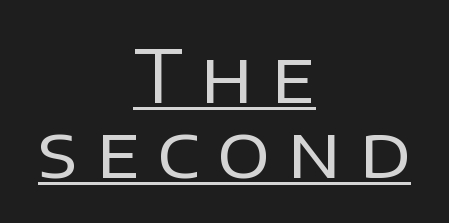
{"serif": "no", "italic": "no", "bold": "no", "weight": "regular", "width": "normal", "stroke_contrast": "low", "x_height": "large", "monospaced": "no", "underline": "yes", "align": "center", "line_spacing": "tight", "line_spacing_ratio": 1.03, "letter_spacing": "wide", "letter_spacing_em": 0.24, "glyph_px": 73}
